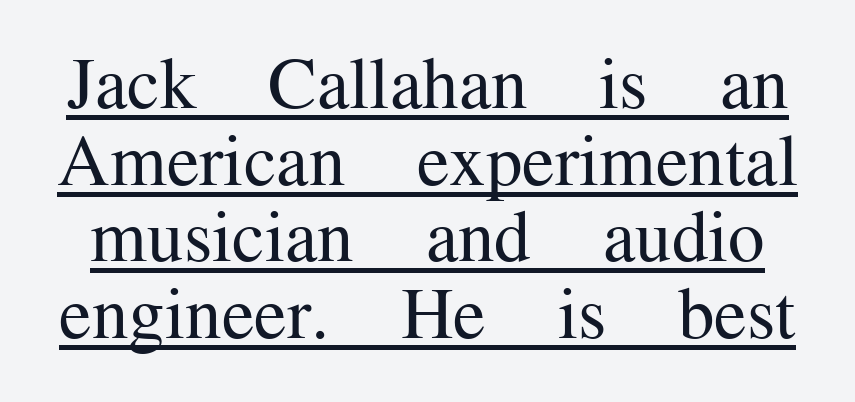
The image shows 73 px regular-weight serif type, upright; set tight line spacing (1.05x), normal letter spacing, underlined; medium stroke contrast and a medium x-height.
